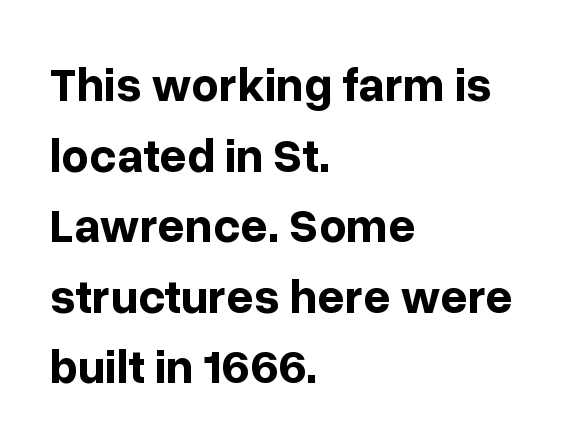
The image shows 48 px bold sans-serif type, upright; set left-aligned, normal line spacing (1.47x), normal letter spacing, not underlined; low stroke contrast and a medium x-height.
